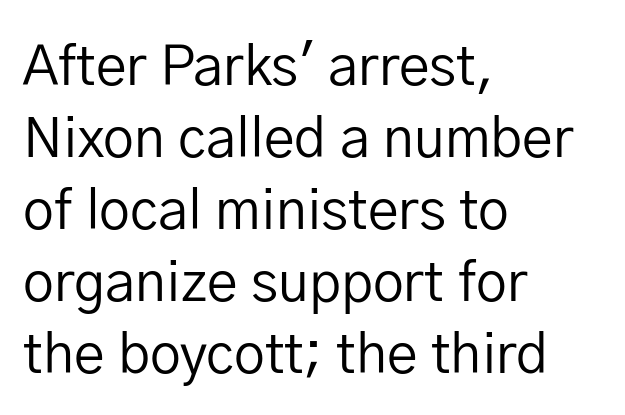
Stroke terminals: plain, sans-serif. These lines keep a tight, regular rhythm from letter to letter. The words here are not underlined. Stems here are at most as thick as an everyday book face. Students, observe: this is what conventionally led text looks like. The specimen reads as upright at a glance.
